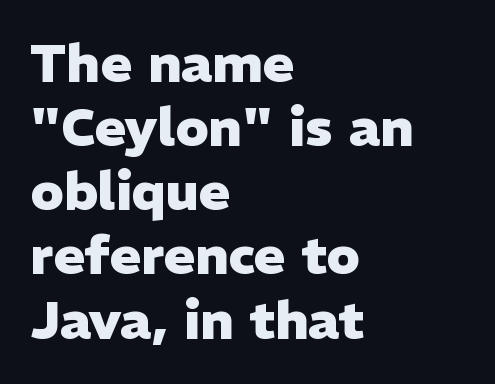
The image shows 53 px heavy sans-serif type, upright; set left-aligned, line spacing 1.21x, normal letter spacing, not underlined; low stroke contrast and a medium x-height.
